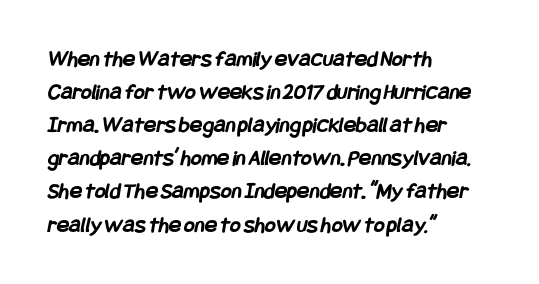
{"bold": "yes", "underline": "no", "align": "left", "line_spacing": "normal", "line_spacing_ratio": 1.44, "letter_spacing": "normal", "letter_spacing_em": 0.0, "glyph_px": 23}
